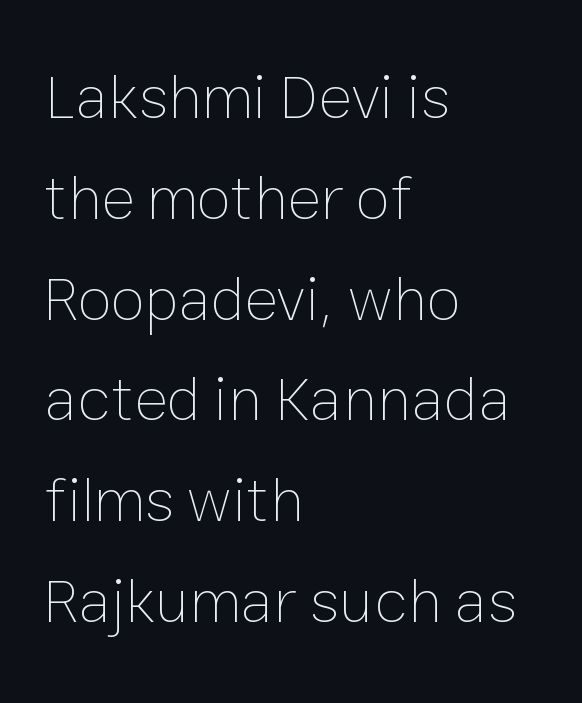
Q: Is the text bold? A: No.
Q: Is the text italic (slanted)? A: No, it is upright.
Q: Is the text underlined? A: No.
Q: How is the paragraph aligned? A: Left-aligned.
Q: Is the spacing between letters normal or unusually wide? A: Normal.
Q: Is the spacing between lines tight, normal or loose? A: Normal.
Q: Width (condensed, normal, or wide)? A: Normal.
Q: Stroke contrast? A: Low.
Q: x-height? A: Medium.
Q: Monospaced? A: No.
